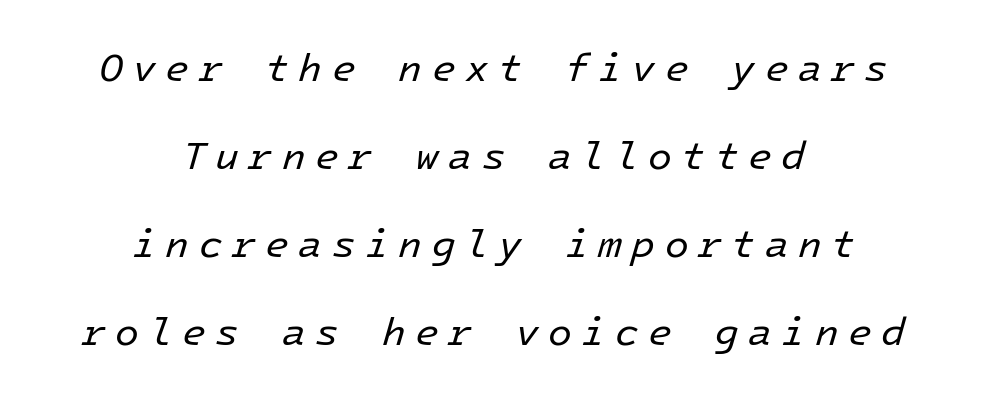
{"italic": "yes", "lean": "right", "slant_degrees": 16, "bold": "no", "weight": "regular", "width": "normal", "stroke_contrast": "low", "x_height": "medium", "underline": "no", "align": "center", "line_spacing": "loose", "line_spacing_ratio": 2.26, "letter_spacing": "wide", "letter_spacing_em": 0.24, "glyph_px": 39}
